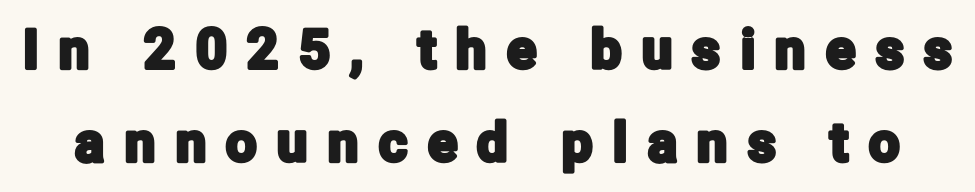
The image shows 54 px condensed sans-serif type, upright; set line spacing 1.72x, unusually wide letter spacing (+0.38 em), not underlined; low stroke contrast and a medium x-height.
